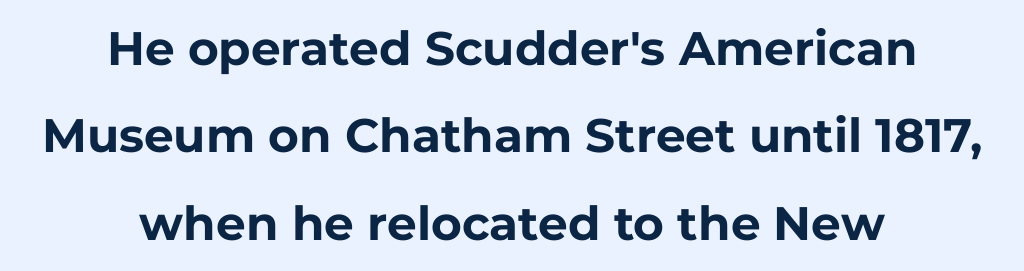
Q: Is the text bold? A: Yes.
Q: Is the text italic (slanted)? A: No, it is upright.
Q: Is the typeface a serif or a sans-serif typeface? A: Sans-serif.
Q: Is the text underlined? A: No.
Q: How is the paragraph aligned? A: Centered.
Q: Is the spacing between letters normal or unusually wide? A: Normal.
Q: Width (condensed, normal, or wide)? A: Normal.
Q: Stroke contrast? A: Low.
Q: x-height? A: Medium.
Q: Monospaced? A: No.
